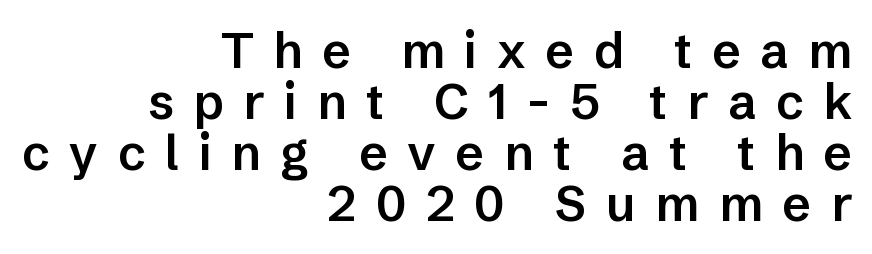
The image shows 49 px semibold sans-serif type, upright; set right-aligned, tight line spacing (1.04x), unusually wide letter spacing (+0.4 em), not underlined; low stroke contrast and a medium x-height.
